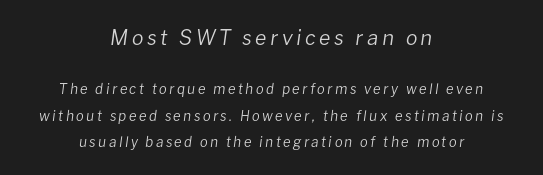
Q: Is the text bold? A: No.
Q: Is the text italic (slanted)? A: Yes, it leans right by about 8 degrees.
Q: Is the text underlined? A: No.
Q: How is the paragraph aligned? A: Centered.
Q: Which block of text is set in a larger size, the first (top) or the second (bottom)? A: The first (top) one.
